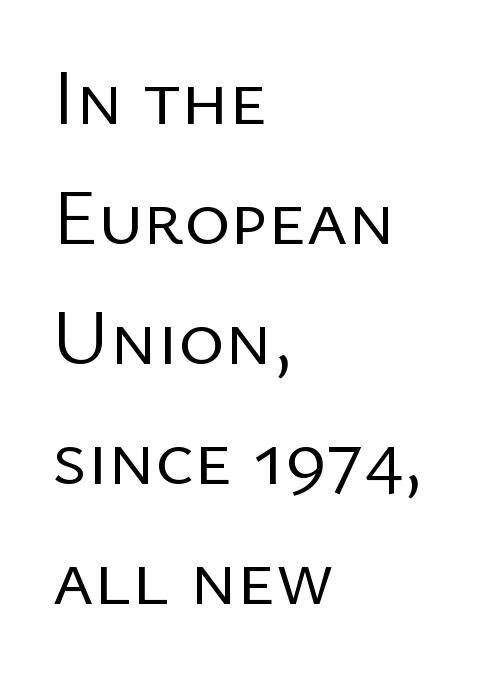
Nothing sits at the stroke ends, so this counts as sans-serif. This reads as an unemphasized weight, regular at the heaviest. Type without underlining. No italicization has been applied; the sample stays upright. The horizontal fit of the characters is conventional and even. Where is the straight margin? On the left.
